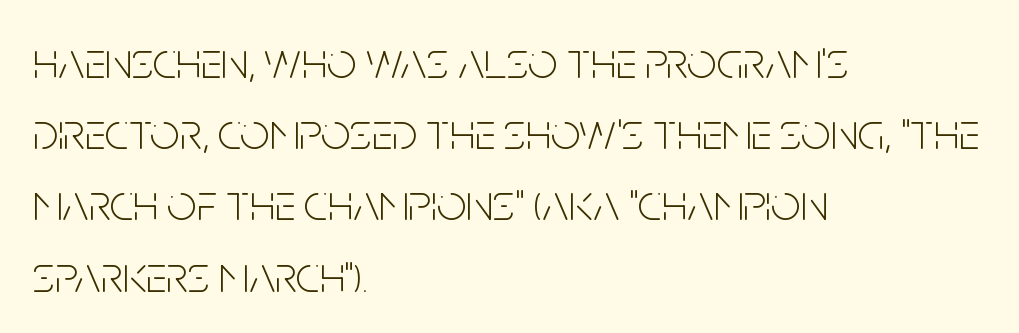
{"serif": "no", "italic": "no", "bold": "no", "weight": "light", "width": "condensed", "stroke_contrast": "low", "x_height": "large", "monospaced": "no", "underline": "no", "align": "left", "line_spacing": "normal", "line_spacing_ratio": 1.37, "letter_spacing": "normal", "letter_spacing_em": 0.0, "glyph_px": 52}
